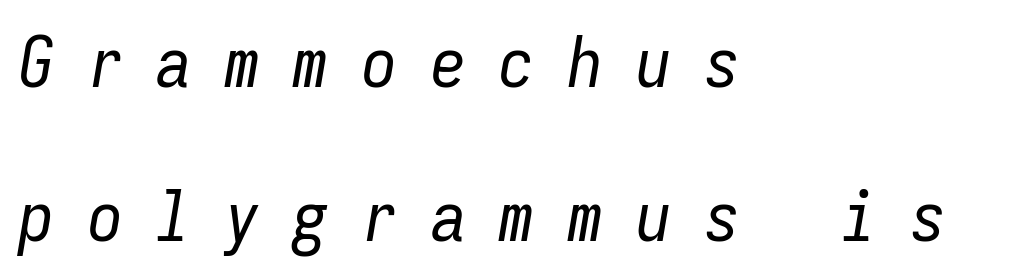
The image shows 70 px regular-weight, condensed type, italic (leaning right), monospaced; set left-aligned, loose line spacing (2.2x), unusually wide letter spacing (+0.48 em), not underlined; low stroke contrast and a medium x-height.
